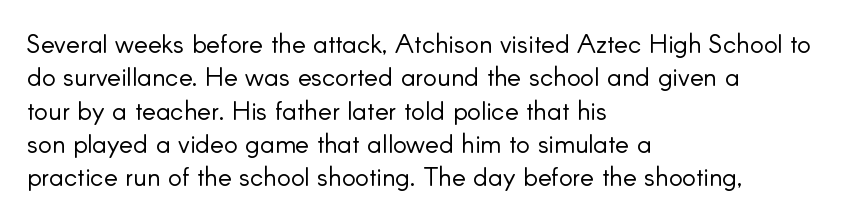
The image shows 26 px text type, upright; set left-aligned, normal line spacing (1.28x), normal letter spacing, not underlined.
